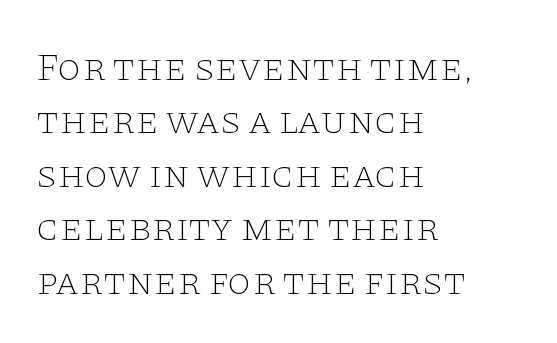
The text was rendered using a seriffed face with decorative stroke endings. When letters stand straight like this, we call the style roman or upright. The strokes carry an ordinary text weight at most. This sample is left-justified, so line endings fall wherever the words run out.
